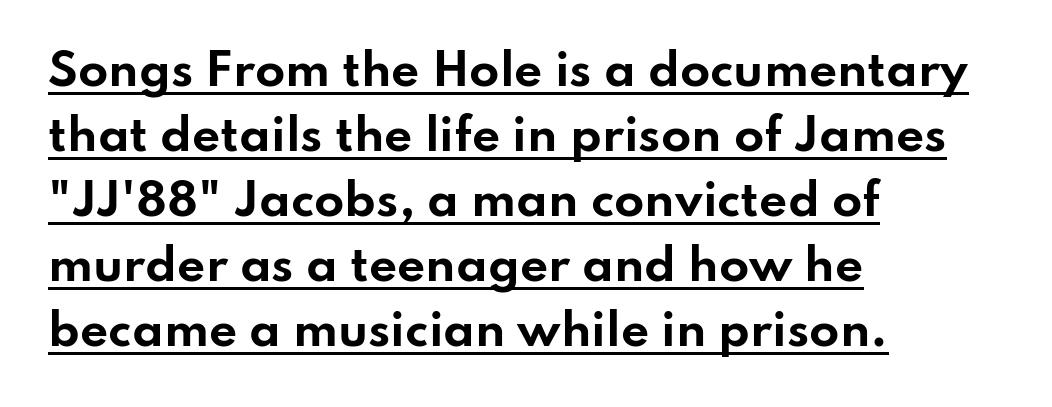
The image shows 44 px bold, wide sans-serif type, upright; set left-aligned, normal line spacing (1.48x), normal letter spacing, underlined; low stroke contrast and a small x-height.
